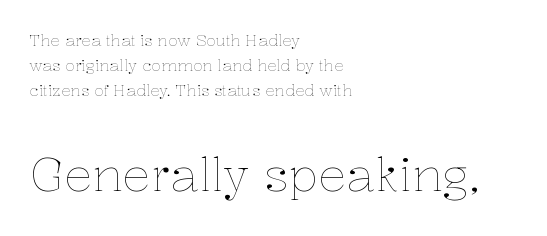
{"italic": "no", "bold": "no", "weight": "thin", "width": "normal", "stroke_contrast": "low", "x_height": "medium", "monospaced": "no", "underline": "no", "align": "left", "line_spacing": "normal", "line_spacing_ratio": 1.56, "letter_spacing": "normal", "letter_spacing_em": 0.0, "larger_block": "second", "size_ratio": 2.94, "glyph_px": 47}
